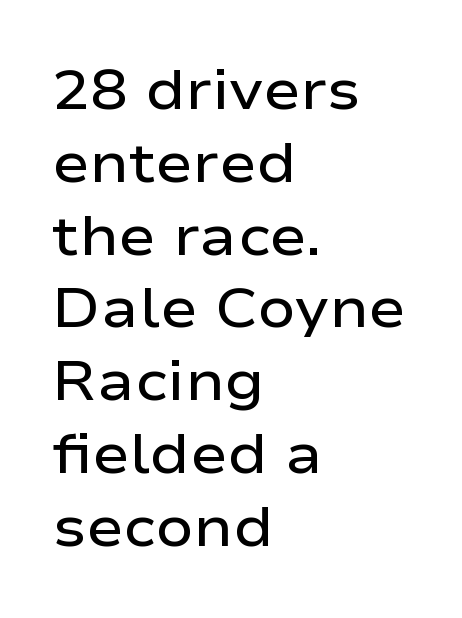
Teacher's note: observe the even left margin — that is flush-left alignment. Only glyphs here, with clear space below each row. A typesetter would call this zero additional tracking. The letters advance in unequal steps, a hallmark of proportional type. Does the type have serifs? No, each stem ends abruptly.
